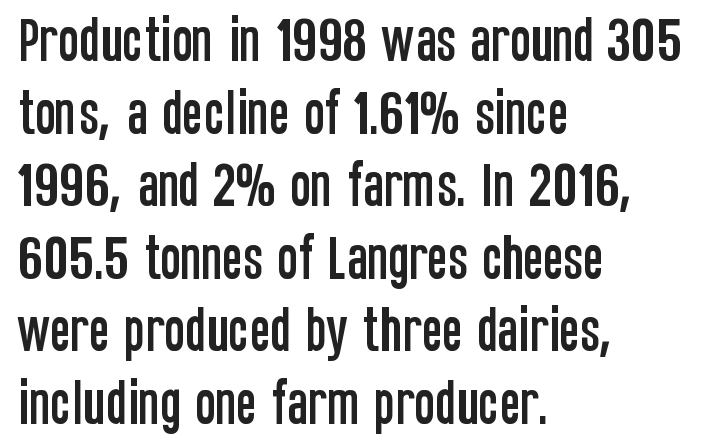
Any mark beneath the type? The region is blank. Alignment: flush left. Compared with typical paragraphs, the rows here are spaced about the same. Is this a fixed-width face? No — the glyphs have proportional, varying widths.
